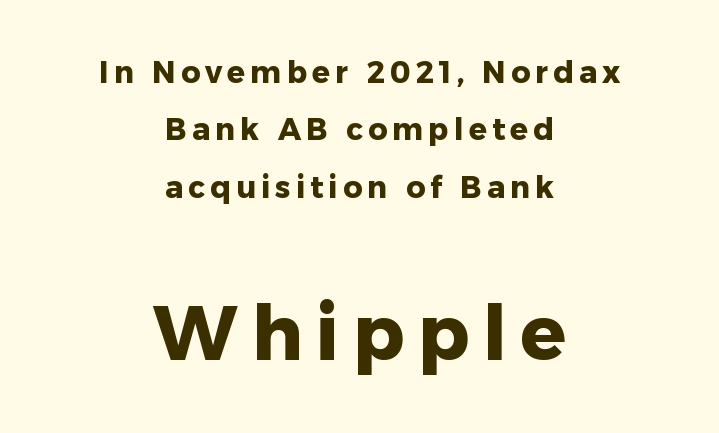
{"serif": "no", "italic": "no", "bold": "yes", "weight": "heavy", "width": "normal", "stroke_contrast": "low", "x_height": "medium", "monospaced": "no", "underline": "no", "align": "center", "line_spacing": "loose", "line_spacing_ratio": 1.91, "larger_block": "second", "size_ratio": 2.53, "glyph_px": 76}
